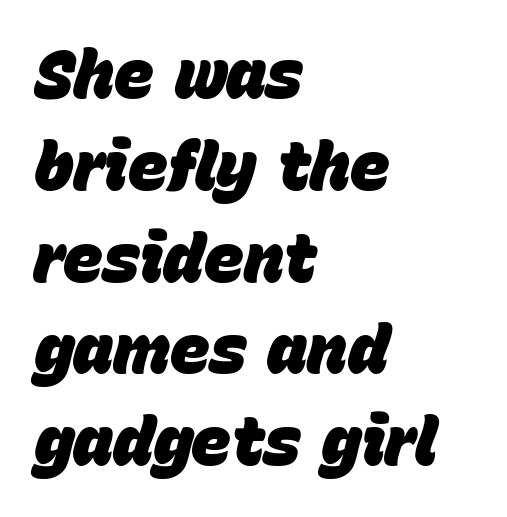
{"italic": "yes", "lean": "right", "slant_degrees": 15, "bold": "yes", "weight": "heavy", "width": "normal", "stroke_contrast": "low", "x_height": "large", "monospaced": "no", "underline": "no", "align": "left", "line_spacing": "normal", "line_spacing_ratio": 1.37, "letter_spacing": "normal", "letter_spacing_em": 0.0, "glyph_px": 67}
